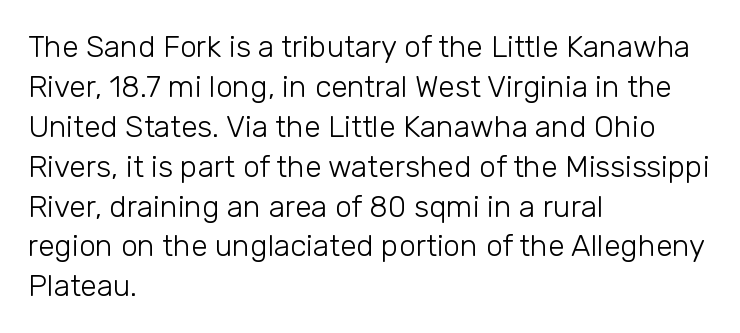
Q: Is the text bold? A: No.
Q: Is the text italic (slanted)? A: No, it is upright.
Q: Is the typeface a serif or a sans-serif typeface? A: Sans-serif.
Q: Is the text underlined? A: No.
Q: How is the paragraph aligned? A: Left-aligned.
Q: Is the spacing between letters normal or unusually wide? A: Normal.
Q: Is the spacing between lines tight, normal or loose? A: Normal.
Q: Width (condensed, normal, or wide)? A: Normal.
Q: Stroke contrast? A: Low.
Q: x-height? A: Medium.
Q: Monospaced? A: No.
